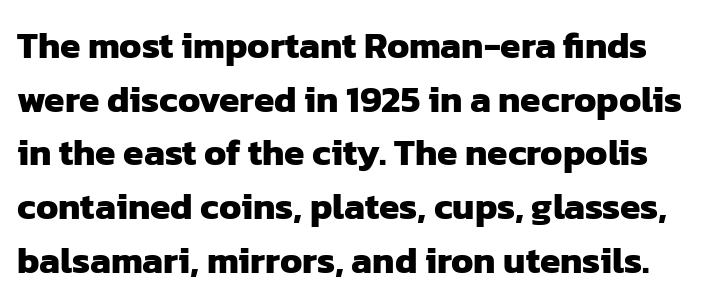
Check the space under the baseline: it is left empty. Heavy, bold letterforms. The type is set solid horizontally, with unmodified tracking. Spacing verdict: proportional, widths tailored to each character.
